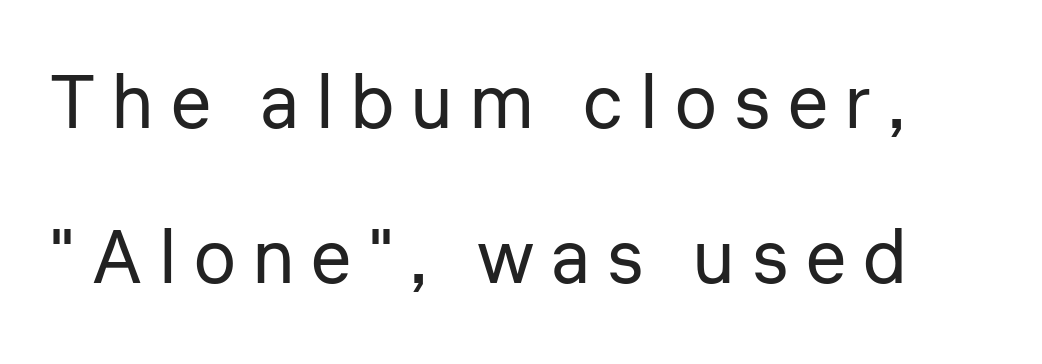
Q: Is the text bold? A: No.
Q: Is the text italic (slanted)? A: No, it is upright.
Q: Is the typeface a serif or a sans-serif typeface? A: Sans-serif.
Q: Is the text underlined? A: No.
Q: Is the spacing between letters normal or unusually wide? A: Unusually wide.
Q: Is the spacing between lines tight, normal or loose? A: Loose.
Q: Width (condensed, normal, or wide)? A: Normal.
Q: Stroke contrast? A: Low.
Q: x-height? A: Medium.
Q: Monospaced? A: No.
